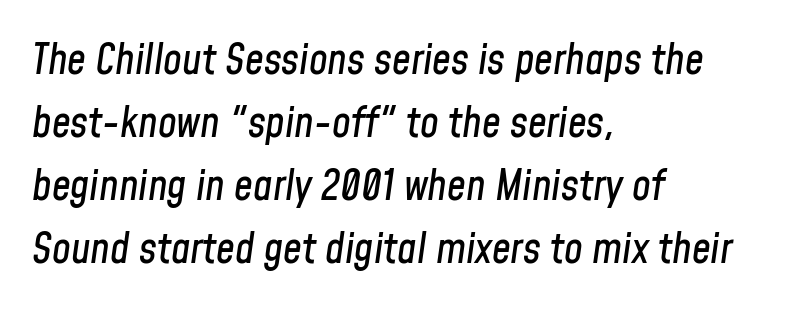
Q: Is the text italic (slanted)? A: Yes, it leans right by about 8 degrees.
Q: Is the text underlined? A: No.
Q: How is the paragraph aligned? A: Left-aligned.
Q: Is the spacing between letters normal or unusually wide? A: Normal.
Q: Is the spacing between lines tight, normal or loose? A: Normal.
Q: Width (condensed, normal, or wide)? A: Condensed.
Q: Stroke contrast? A: Low.
Q: x-height? A: Medium.
Q: Monospaced? A: No.
